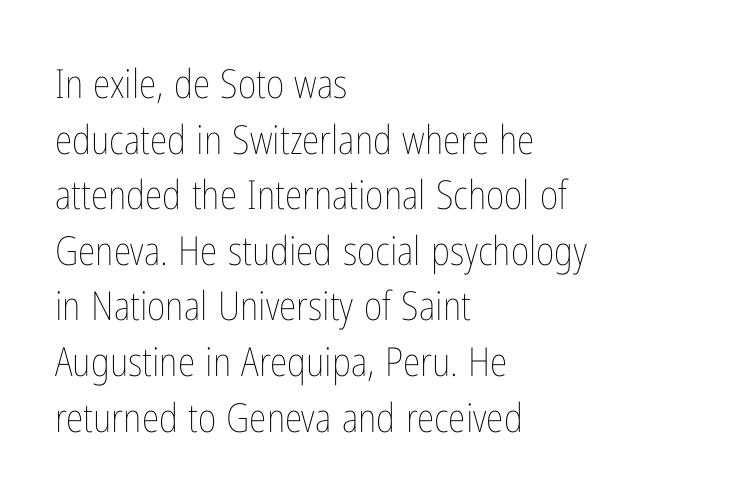
{"italic": "no", "bold": "no", "weight": "thin", "width": "condensed", "stroke_contrast": "low", "x_height": "medium", "monospaced": "no", "underline": "no", "align": "left", "line_spacing": "normal", "line_spacing_ratio": 1.39, "letter_spacing": "normal", "letter_spacing_em": 0.0, "glyph_px": 40}
